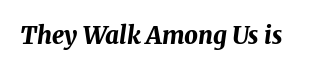
{"italic": "yes", "lean": "right", "slant_degrees": 8, "bold": "yes", "underline": "no", "letter_spacing": "normal", "letter_spacing_em": 0.0, "glyph_px": 24}
